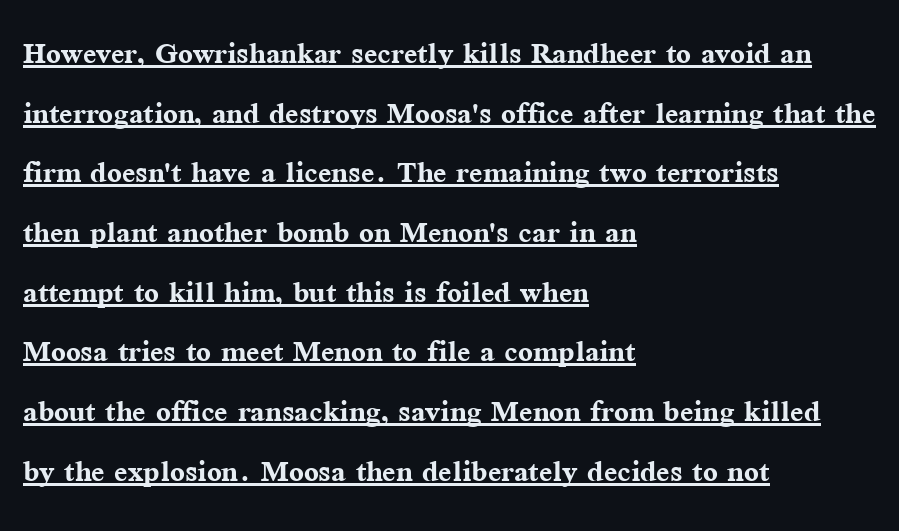
Q: Is the text bold? A: Yes.
Q: Is the text italic (slanted)? A: No, it is upright.
Q: Is the typeface a serif or a sans-serif typeface? A: Serif.
Q: Is the text underlined? A: Yes.
Q: How is the paragraph aligned? A: Left-aligned.
Q: Is the spacing between letters normal or unusually wide? A: Normal.
Q: Is the spacing between lines tight, normal or loose? A: Normal.
Q: Width (condensed, normal, or wide)? A: Normal.
Q: Stroke contrast? A: Medium.
Q: x-height? A: Medium.
Q: Monospaced? A: No.
